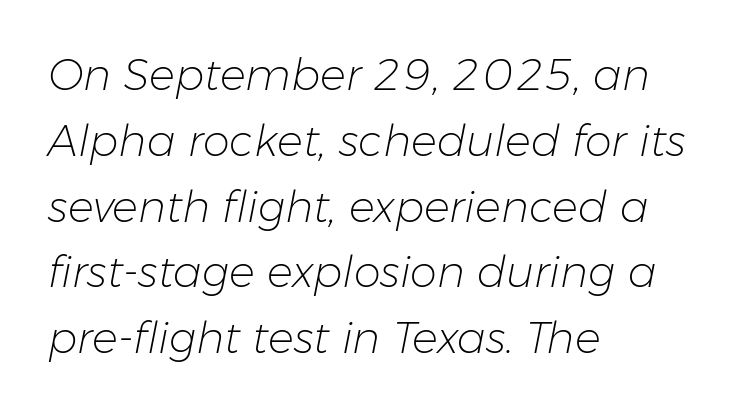
Q: Is the text bold? A: No.
Q: Is the text italic (slanted)? A: Yes, it leans right by about 11 degrees.
Q: Is the text underlined? A: No.
Q: How is the paragraph aligned? A: Left-aligned.
Q: Is the spacing between letters normal or unusually wide? A: Normal.
Q: Is the spacing between lines tight, normal or loose? A: Normal.
Q: Width (condensed, normal, or wide)? A: Normal.
Q: Stroke contrast? A: Low.
Q: x-height? A: Medium.
Q: Monospaced? A: No.
